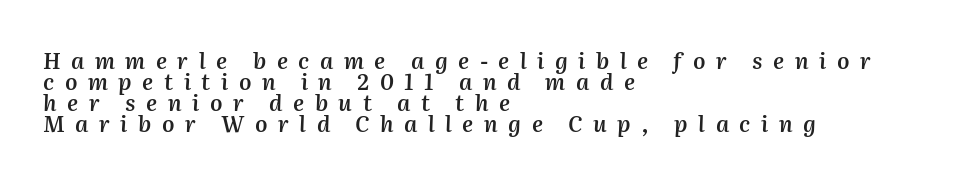
The image shows 22 px text type, italic (leaning right); set left-aligned, tight line spacing (0.96x), unusually wide letter spacing (+0.48 em), not underlined.
